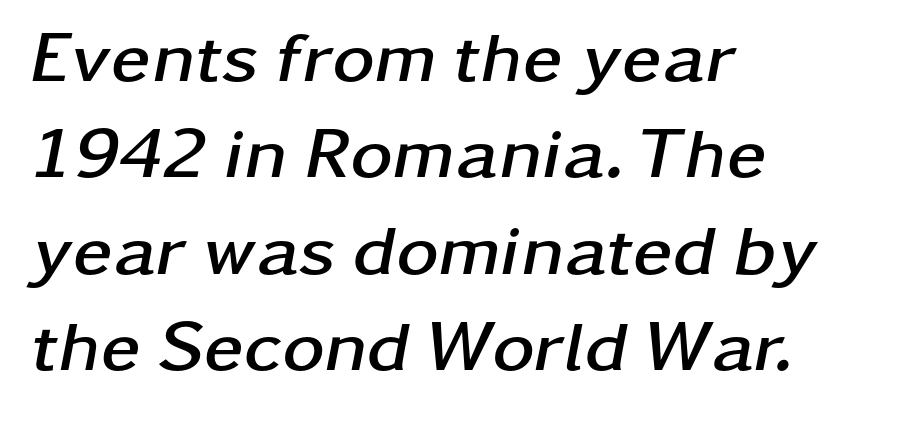
{"italic": "yes", "lean": "right", "slant_degrees": 11, "bold": "yes", "weight": "semibold", "width": "wide", "stroke_contrast": "low", "x_height": "medium", "monospaced": "no", "underline": "no", "align": "left", "line_spacing": "normal", "line_spacing_ratio": 1.34, "letter_spacing": "normal", "letter_spacing_em": 0.0, "glyph_px": 72}
